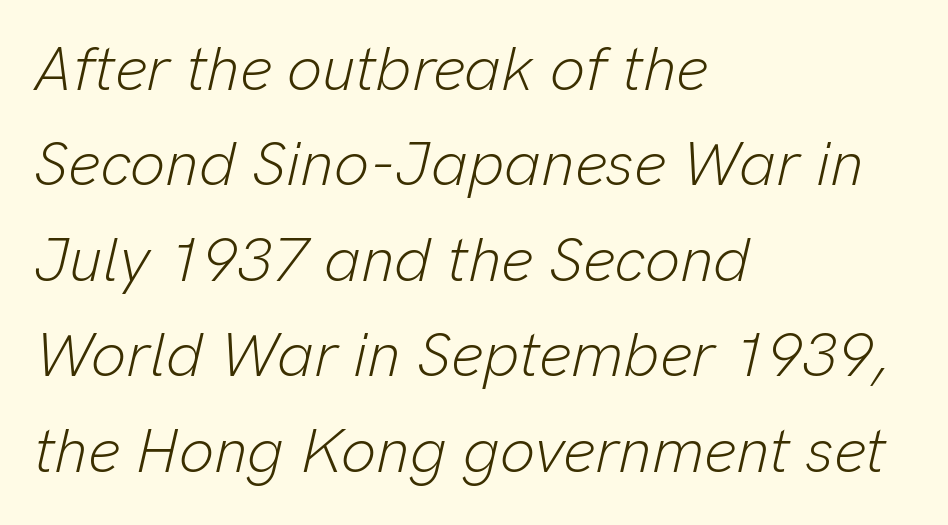
The image shows 62 px light type, italic (leaning right); set left-aligned, normal line spacing (1.54x), normal letter spacing, not underlined; low stroke contrast and a medium x-height.
